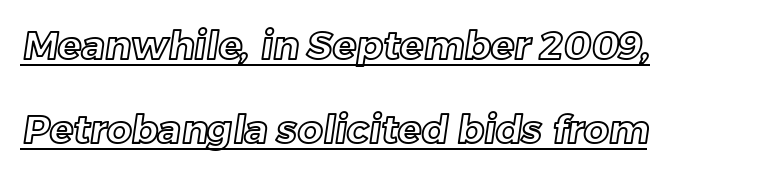
Q: Is the text underlined? A: Yes.
Q: How is the paragraph aligned? A: Left-aligned.
Q: Is the spacing between letters normal or unusually wide? A: Normal.
Q: Is the spacing between lines tight, normal or loose? A: Loose.
Q: Width (condensed, normal, or wide)? A: Normal.
Q: x-height? A: Medium.
Q: Monospaced? A: No.
